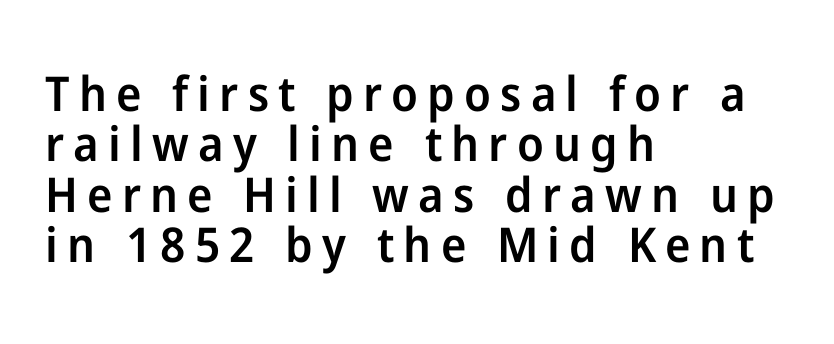
Q: Is the text bold? A: Semi-bold.
Q: Is the text italic (slanted)? A: No, it is upright.
Q: Is the typeface a serif or a sans-serif typeface? A: Sans-serif.
Q: Is the text underlined? A: No.
Q: How is the paragraph aligned? A: Left-aligned.
Q: Is the spacing between lines tight, normal or loose? A: Tight.
Q: Width (condensed, normal, or wide)? A: Normal.
Q: Stroke contrast? A: Low.
Q: x-height? A: Medium.
Q: Monospaced? A: No.
